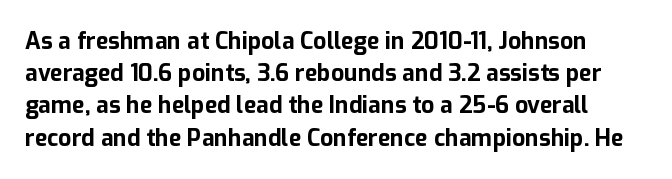
Q: Is the text bold? A: Yes.
Q: Is the text italic (slanted)? A: No, it is upright.
Q: Is the text underlined? A: No.
Q: Is the spacing between letters normal or unusually wide? A: Normal.
Q: Is the spacing between lines tight, normal or loose? A: Normal.
